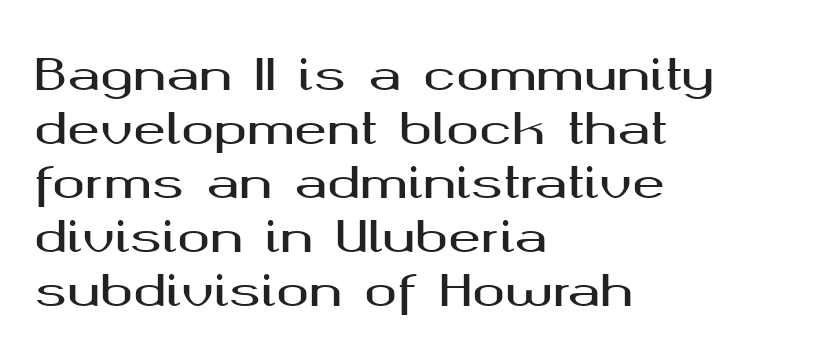
{"serif": "no", "italic": "no", "width": "wide", "stroke_contrast": "medium", "x_height": "medium", "monospaced": "no", "underline": "no", "align": "left", "line_spacing_ratio": 1.23, "letter_spacing": "normal", "letter_spacing_em": 0.0, "glyph_px": 44}
